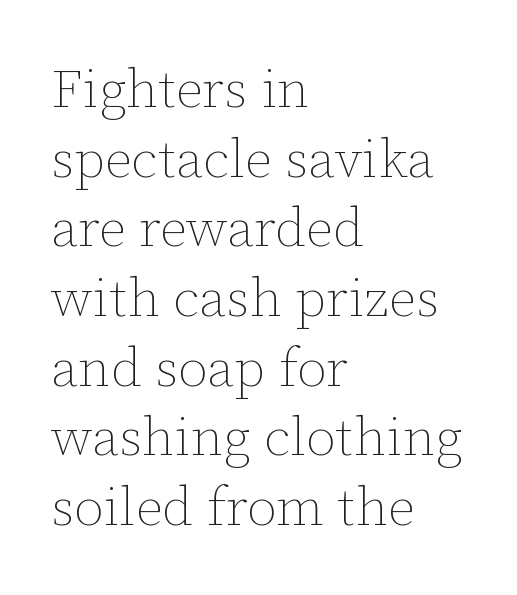
Q: Is the text bold? A: No.
Q: Is the text italic (slanted)? A: No, it is upright.
Q: Is the text underlined? A: No.
Q: How is the paragraph aligned? A: Left-aligned.
Q: Is the spacing between letters normal or unusually wide? A: Normal.
Q: Is the spacing between lines tight, normal or loose? A: Normal.
Q: Width (condensed, normal, or wide)? A: Normal.
Q: Stroke contrast? A: Low.
Q: x-height? A: Medium.
Q: Monospaced? A: No.
